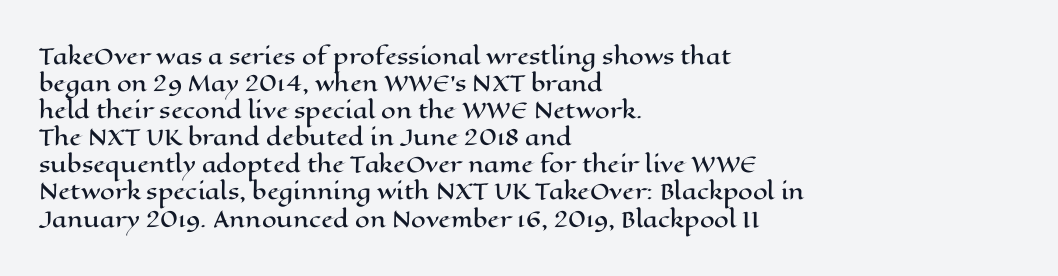
{"italic": "no", "underline": "no", "align": "left", "line_spacing": "normal", "line_spacing_ratio": 1.29, "letter_spacing": "normal", "letter_spacing_em": 0.0, "glyph_px": 21}
